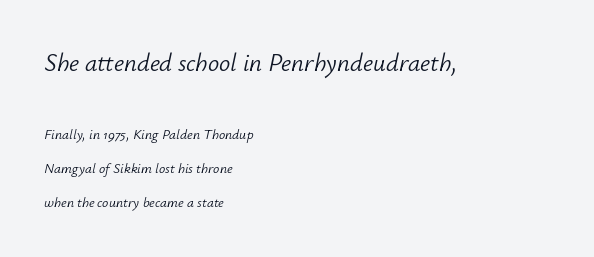
The image shows 25 px text type, italic (leaning right); set left-aligned, loose line spacing (2.42x), normal letter spacing, not underlined; the first (top) block is 1.79x larger.
